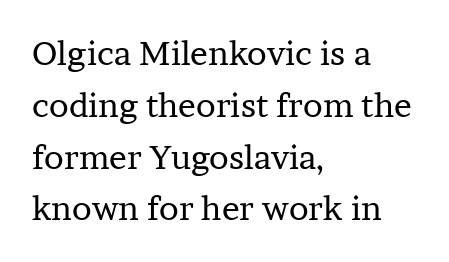
Underline: absent. The letters advance in unequal steps, a hallmark of proportional type. If you drew a ruler down the left edge, every line would touch it. A serif font was chosen for this passage. Regarding leading, the lines here are spaced in the standard way.
